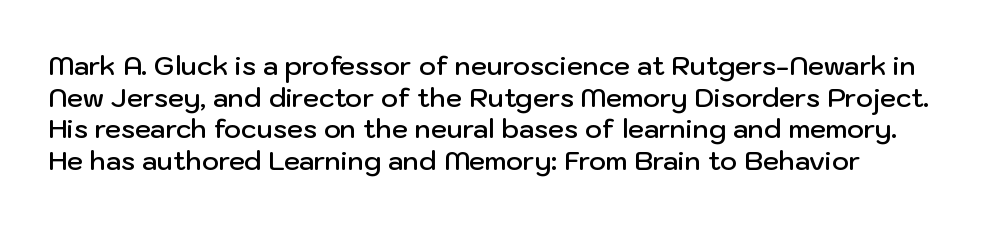
{"italic": "no", "bold": "semi", "underline": "no", "line_spacing_ratio": 1.22, "letter_spacing": "normal", "letter_spacing_em": 0.0, "glyph_px": 26}
